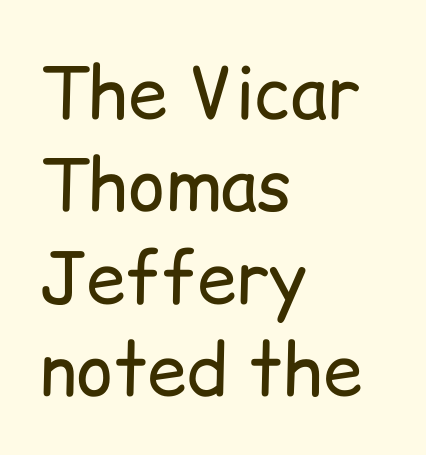
Q: Is the text bold? A: No.
Q: Is the text italic (slanted)? A: No, it is upright.
Q: Is the typeface a serif or a sans-serif typeface? A: Sans-serif.
Q: Is the text underlined? A: No.
Q: How is the paragraph aligned? A: Left-aligned.
Q: Is the spacing between letters normal or unusually wide? A: Normal.
Q: Is the spacing between lines tight, normal or loose? A: Normal.
Q: Width (condensed, normal, or wide)? A: Normal.
Q: Stroke contrast? A: Low.
Q: x-height? A: Medium.
Q: Monospaced? A: No.
